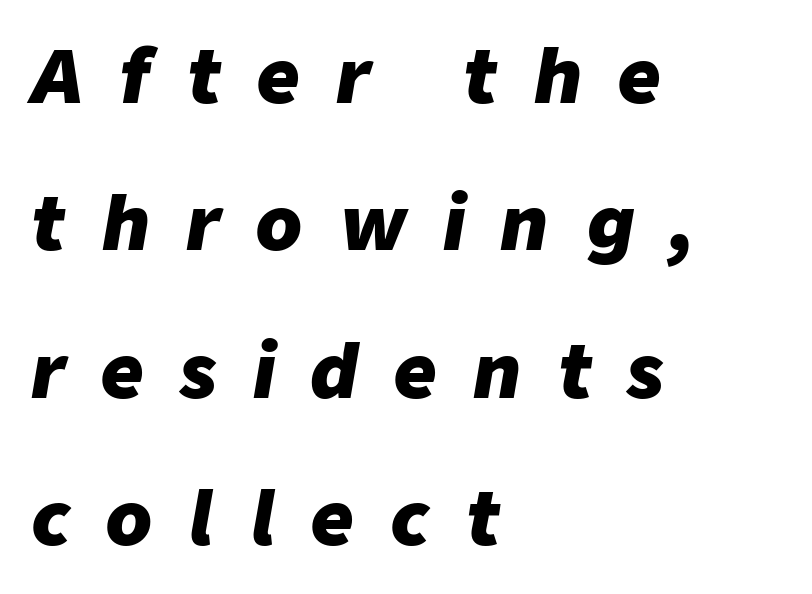
{"italic": "yes", "lean": "right", "slant_degrees": 9, "bold": "yes", "weight": "heavy", "width": "normal", "stroke_contrast": "low", "x_height": "medium", "monospaced": "no", "underline": "no", "align": "left", "line_spacing": "loose", "line_spacing_ratio": 1.99, "letter_spacing": "wide", "letter_spacing_em": 0.49, "glyph_px": 74}
